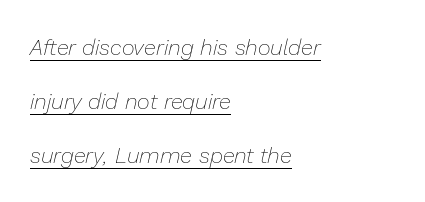
The image shows 22 px text type, italic (leaning right); set left-aligned, loose line spacing (2.46x), normal letter spacing, underlined.
